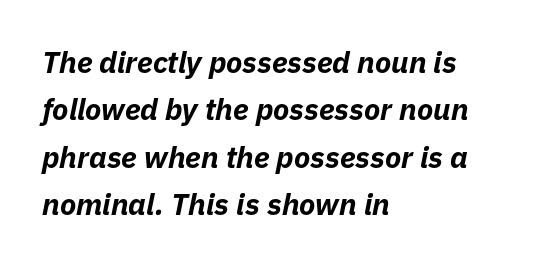
{"italic": "yes", "lean": "right", "slant_degrees": 11, "bold": "yes", "weight": "bold", "width": "normal", "stroke_contrast": "low", "x_height": "medium", "monospaced": "no", "underline": "no", "align": "left", "line_spacing": "normal", "line_spacing_ratio": 1.58, "letter_spacing": "normal", "letter_spacing_em": 0.0, "glyph_px": 30}
